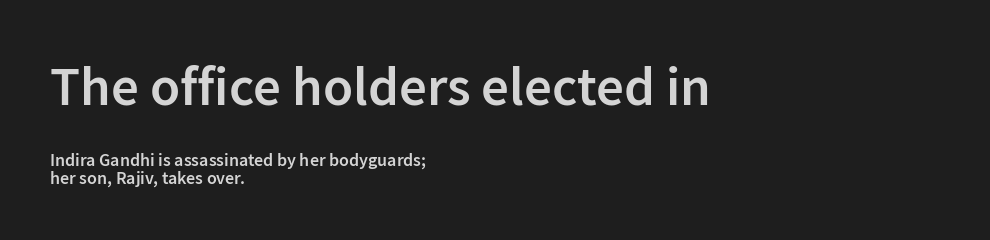
{"serif": "no", "italic": "no", "bold": "semi", "weight": "semibold", "width": "normal", "stroke_contrast": "low", "x_height": "medium", "monospaced": "no", "underline": "no", "align": "left", "line_spacing": "tight", "line_spacing_ratio": 0.99, "letter_spacing": "normal", "letter_spacing_em": 0.0, "larger_block": "first", "size_ratio": 3.06, "glyph_px": 55}
